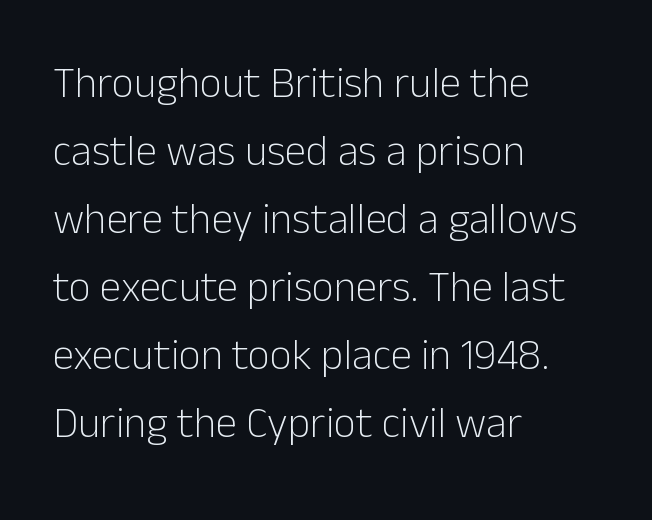
Q: Is the text bold? A: No.
Q: Is the text italic (slanted)? A: No, it is upright.
Q: Is the typeface a serif or a sans-serif typeface? A: Sans-serif.
Q: Is the text underlined? A: No.
Q: How is the paragraph aligned? A: Left-aligned.
Q: Is the spacing between letters normal or unusually wide? A: Normal.
Q: Is the spacing between lines tight, normal or loose? A: Normal.
Q: Width (condensed, normal, or wide)? A: Normal.
Q: Stroke contrast? A: Low.
Q: x-height? A: Medium.
Q: Monospaced? A: No.
